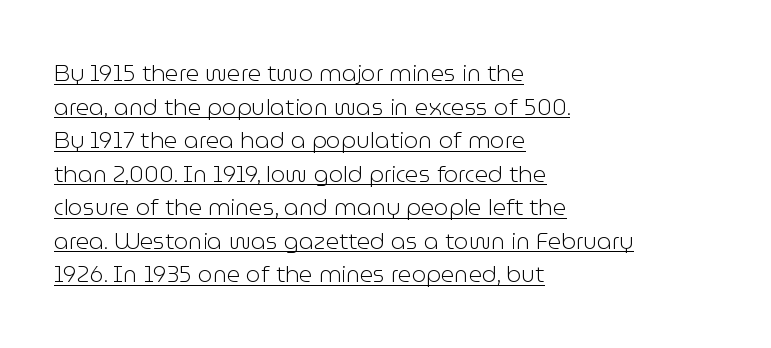
{"italic": "no", "bold": "no", "underline": "yes", "align": "left", "line_spacing": "normal", "line_spacing_ratio": 1.46, "letter_spacing": "normal", "letter_spacing_em": 0.0, "glyph_px": 23}
